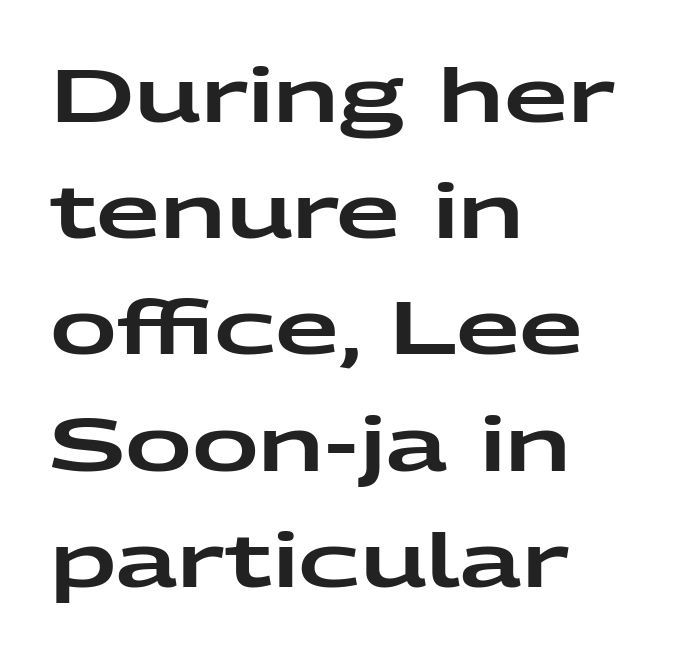
Q: Is the text italic (slanted)? A: No, it is upright.
Q: Is the typeface a serif or a sans-serif typeface? A: Sans-serif.
Q: Is the text underlined? A: No.
Q: How is the paragraph aligned? A: Left-aligned.
Q: Is the spacing between letters normal or unusually wide? A: Normal.
Q: Is the spacing between lines tight, normal or loose? A: Normal.
Q: Width (condensed, normal, or wide)? A: Wide.
Q: Stroke contrast? A: Low.
Q: x-height? A: Medium.
Q: Monospaced? A: No.
